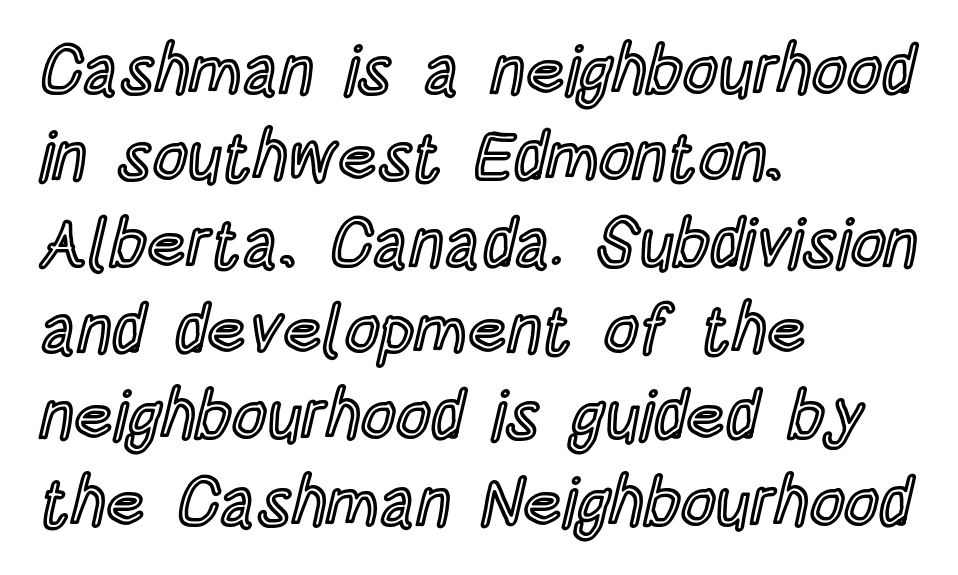
The area under the type is left untouched. Each letter keeps its own natural width here, so spacing adapts to shape. Here the glyphs are tracked normally, forming tight word shapes. The lines in this sample share a left origin and differ only in where they stop. Normally led — the rows are evenly, conventionally spaced.
